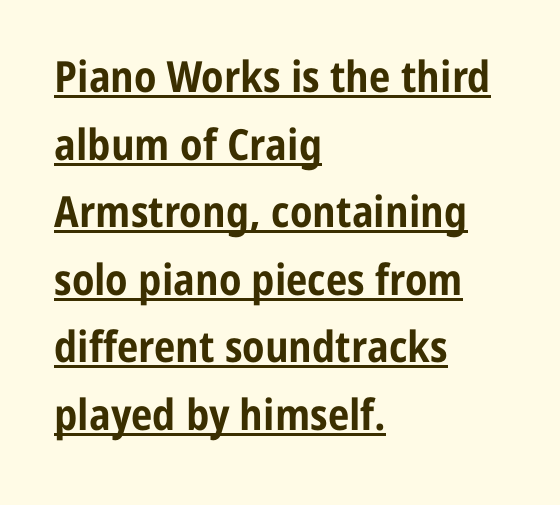
The image shows 43 px bold, condensed sans-serif type, upright; set left-aligned, normal line spacing (1.57x), normal letter spacing, underlined; low stroke contrast and a medium x-height.
